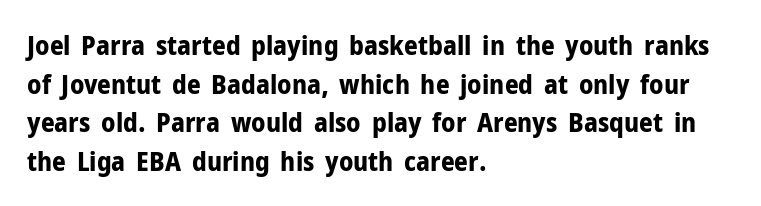
The image shows 27 px bold type, upright; set left-aligned, normal line spacing (1.43x), normal letter spacing, not underlined.
